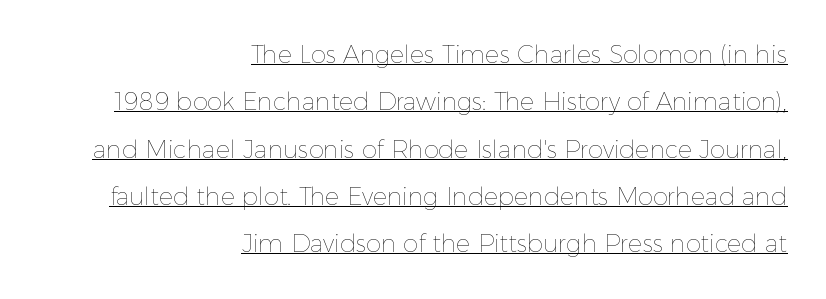
Q: Is the text bold? A: No.
Q: Is the text italic (slanted)? A: No, it is upright.
Q: Is the text underlined? A: Yes.
Q: How is the paragraph aligned? A: Right-aligned.
Q: Is the spacing between letters normal or unusually wide? A: Normal.
Q: Is the spacing between lines tight, normal or loose? A: Loose.
